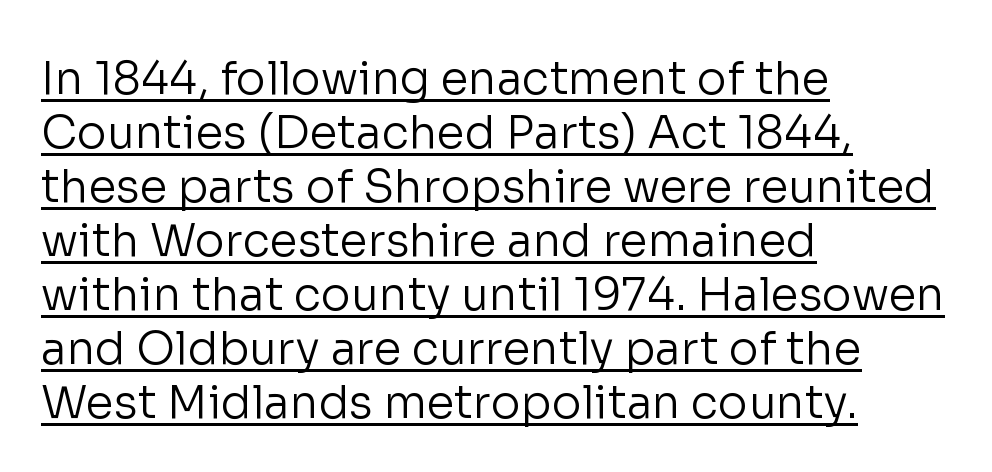
The text block is weighted toward the left margin, trailing off unevenly rightward. The strokes are not fattened; the text isn't bold. The face used here is proportionally spaced, like ordinary book or web type. The glyphs are accompanied by a horizontal stroke just below them. Rendered with straight, roman letterforms.
